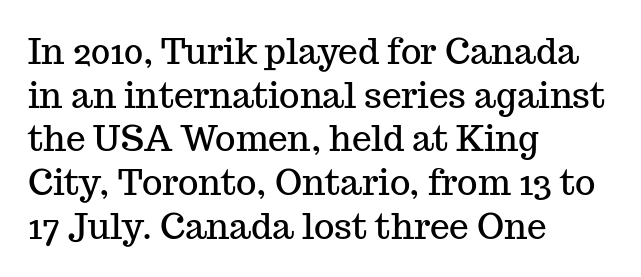
Q: Is the text italic (slanted)? A: No, it is upright.
Q: Is the typeface a serif or a sans-serif typeface? A: Serif.
Q: Is the text underlined? A: No.
Q: How is the paragraph aligned? A: Left-aligned.
Q: Is the spacing between letters normal or unusually wide? A: Normal.
Q: Is the spacing between lines tight, normal or loose? A: Normal.
Q: Width (condensed, normal, or wide)? A: Normal.
Q: Stroke contrast? A: Medium.
Q: x-height? A: Medium.
Q: Monospaced? A: No.
